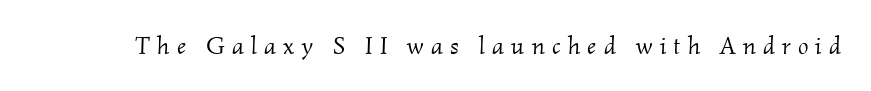
Anything drawn beneath the words? Only blank space. This sample uses expanded letter spacing, leaving extra air between glyphs. The lettering tilts uniformly, giving the passage an italic look. The weight tops out at a normal text grade.
